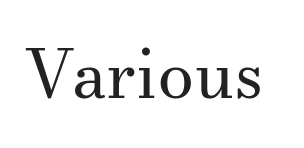
You could not count columns in this text — the font is proportionally spaced. Is this a sans? No — the strokes have serifs. The space beneath each line is pristine and unruled. How are the letters spaced? Ordinarily, with no added tracking.
